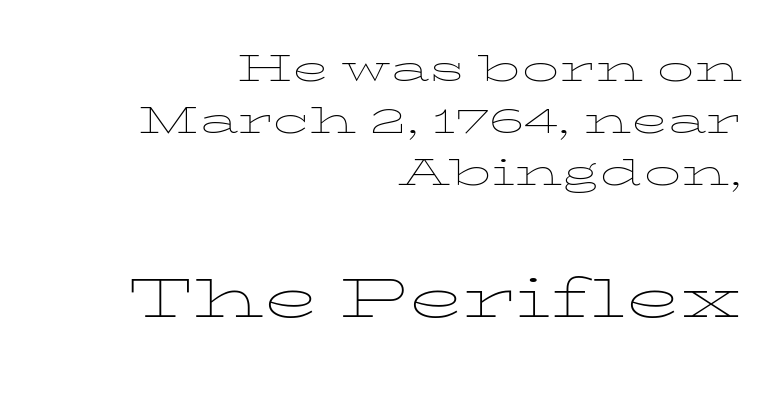
{"italic": "no", "bold": "no", "weight": "thin", "width": "wide", "stroke_contrast": "low", "x_height": "medium", "monospaced": "no", "underline": "no", "align": "right", "line_spacing": "tight", "line_spacing_ratio": 1.06, "letter_spacing": "normal", "letter_spacing_em": 0.0, "larger_block": "second", "size_ratio": 1.51, "glyph_px": 74}
